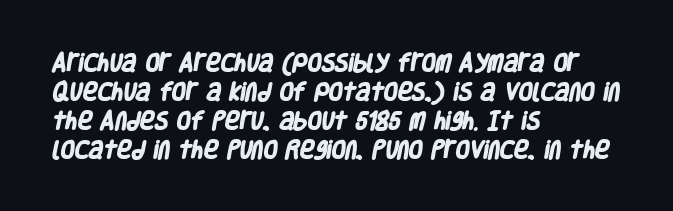
Q: Is the text bold? A: Yes.
Q: Is the text underlined? A: No.
Q: How is the paragraph aligned? A: Left-aligned.
Q: Is the spacing between letters normal or unusually wide? A: Normal.
Q: Is the spacing between lines tight, normal or loose? A: Normal.
